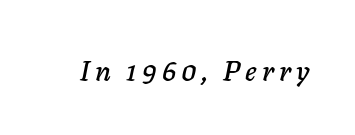
The letters advance in unequal steps, a hallmark of proportional type. Style check: oblique. The space directly below the letters is spotless.
